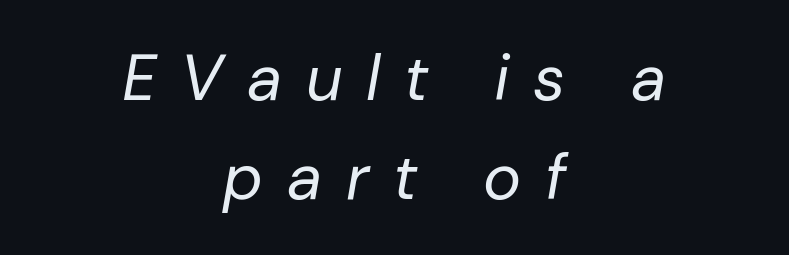
The image shows 64 px regular-weight type, italic (leaning right); set centered, normal line spacing (1.54x), unusually wide letter spacing (+0.37 em), not underlined; low stroke contrast and a medium x-height.
